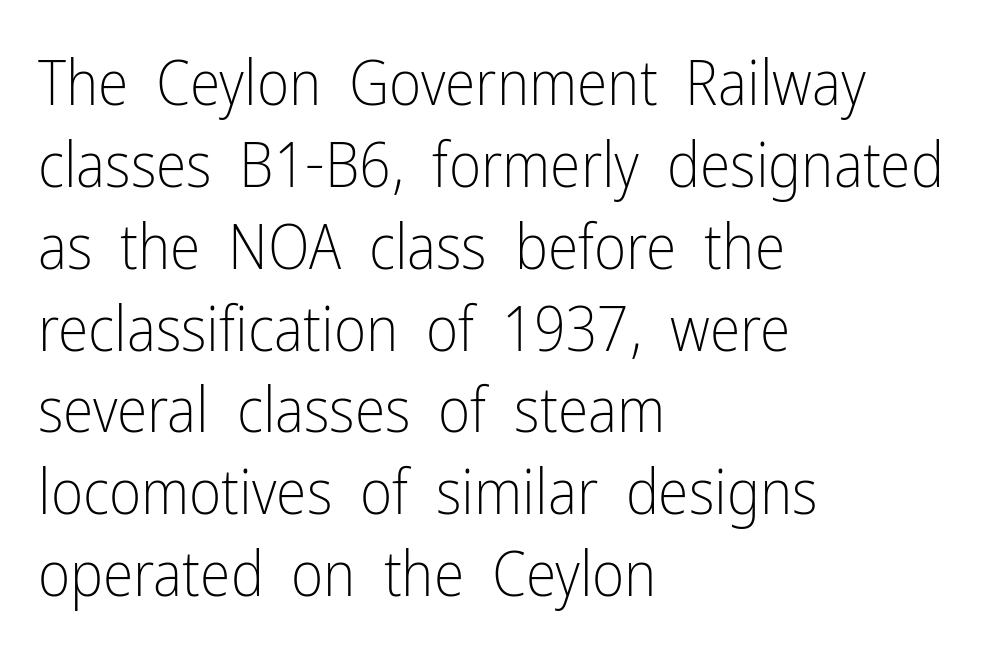
Q: Is the text bold? A: No.
Q: Is the text italic (slanted)? A: No, it is upright.
Q: Is the typeface a serif or a sans-serif typeface? A: Sans-serif.
Q: Is the text underlined? A: No.
Q: How is the paragraph aligned? A: Left-aligned.
Q: Is the spacing between letters normal or unusually wide? A: Normal.
Q: Is the spacing between lines tight, normal or loose? A: Normal.
Q: Width (condensed, normal, or wide)? A: Condensed.
Q: Stroke contrast? A: Low.
Q: x-height? A: Medium.
Q: Monospaced? A: No.
